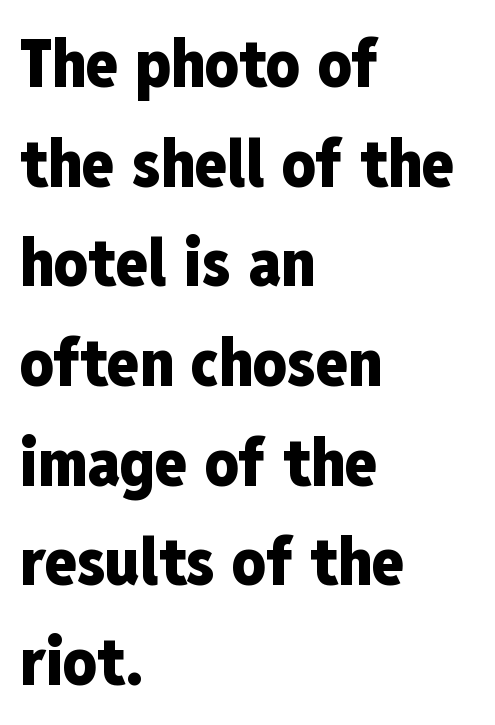
The lines in this sample share a left origin and differ only in where they stop. Does the lettering tilt? It doesn't — this is upright. The rendering keeps characters at their native spacing. Every letter is thick-stroked: bold, no question. Grotesque or geometric, the face here clearly has no serifs.
